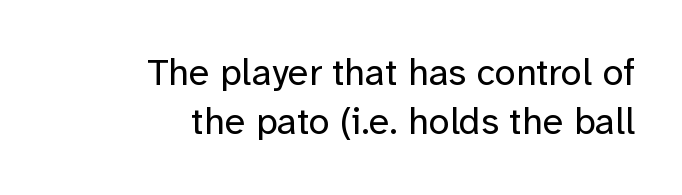
The image shows 38 px regular-weight sans-serif type, upright; set right-aligned, normal line spacing (1.3x), normal letter spacing, not underlined; low stroke contrast and a medium x-height.
